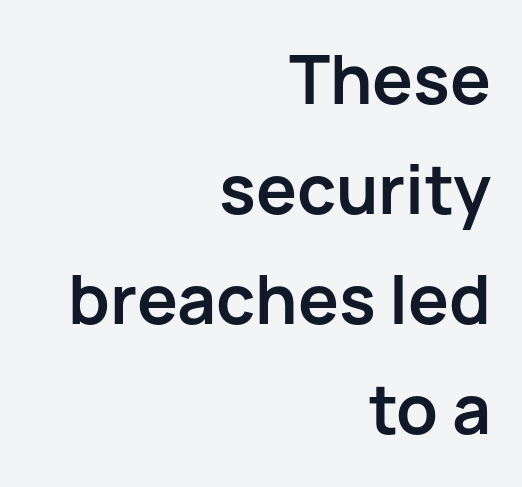
Q: Is the text bold? A: Yes.
Q: Is the text italic (slanted)? A: No, it is upright.
Q: Is the typeface a serif or a sans-serif typeface? A: Sans-serif.
Q: Is the text underlined? A: No.
Q: How is the paragraph aligned? A: Right-aligned.
Q: Is the spacing between letters normal or unusually wide? A: Normal.
Q: Is the spacing between lines tight, normal or loose? A: Normal.
Q: Width (condensed, normal, or wide)? A: Normal.
Q: Stroke contrast? A: Low.
Q: x-height? A: Medium.
Q: Monospaced? A: No.
